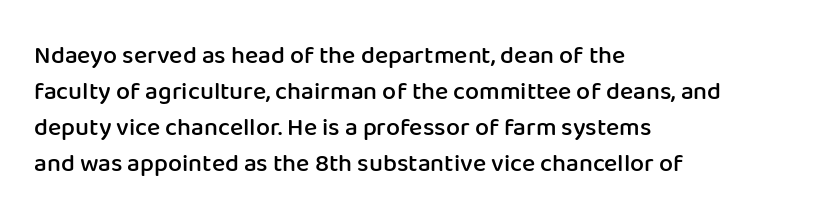
{"italic": "no", "bold": "semi", "underline": "no", "align": "left", "line_spacing": "normal", "line_spacing_ratio": 1.44, "letter_spacing": "normal", "letter_spacing_em": 0.0, "glyph_px": 25}
